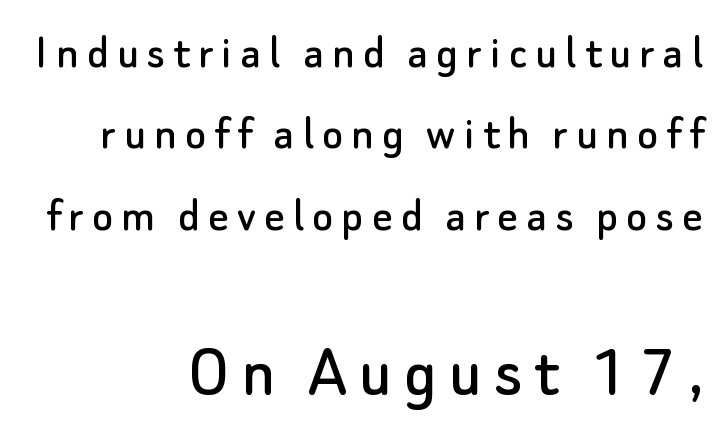
The lettering holds an erect, upright posture throughout. The designer gave the closing block more size than the opening block. A sans-serif font was chosen for this passage. No word sits above an underline. The text block is weighted toward the right margin, trailing off unevenly leftward. Character widths vary here, with narrow letters taking less room than wide ones.
